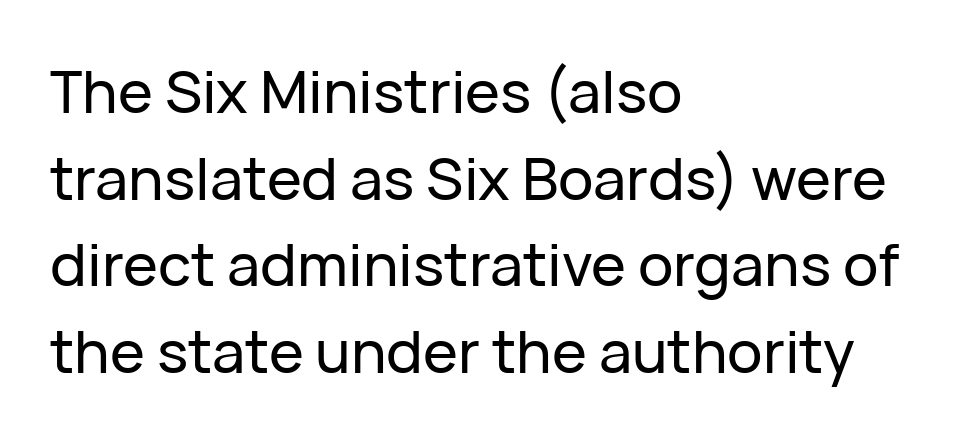
Does extra space separate the letters? No, they use regular spacing. Baseline-to-baseline distance is the conventional proportion of letter height. To sum up the face: it is a sans, with no serifs. Character widths vary here, with narrow letters taking less room than wide ones. Left-aligned paragraph, ragged on the right. Clear beneath every line of the passage.
